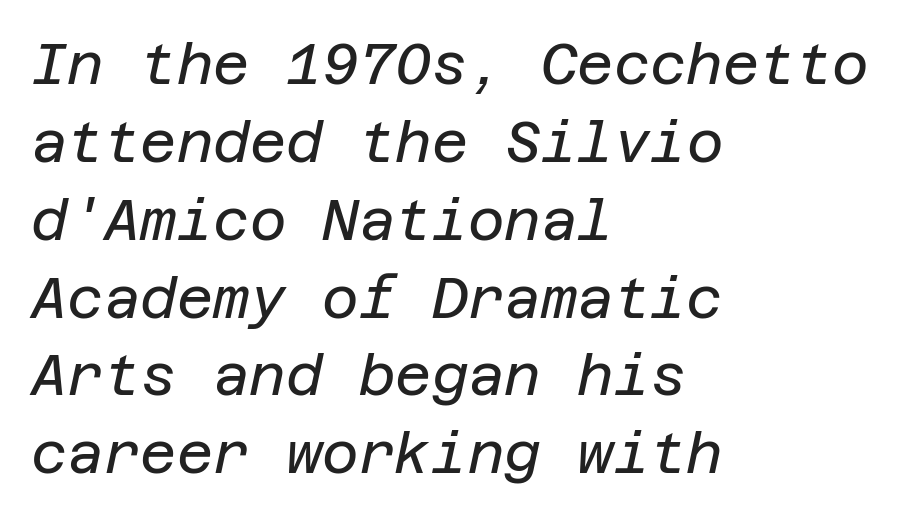
Q: Is the text bold? A: No.
Q: Is the text italic (slanted)? A: Yes, it leans right by about 12 degrees.
Q: Is the text underlined? A: No.
Q: How is the paragraph aligned? A: Left-aligned.
Q: Is the spacing between letters normal or unusually wide? A: Normal.
Q: Is the spacing between lines tight, normal or loose? A: Normal.
Q: Width (condensed, normal, or wide)? A: Normal.
Q: Stroke contrast? A: Low.
Q: x-height? A: Large.
